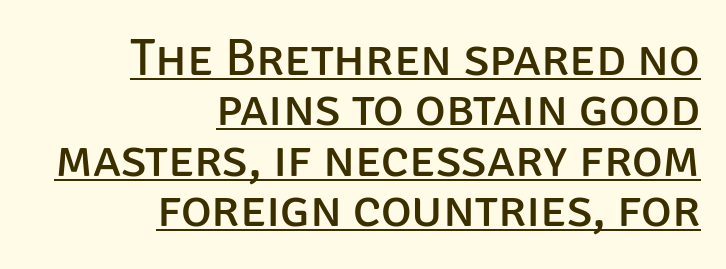
Q: Is the text bold? A: No.
Q: Is the text italic (slanted)? A: No, it is upright.
Q: Is the typeface a serif or a sans-serif typeface? A: Sans-serif.
Q: Is the text underlined? A: Yes.
Q: How is the paragraph aligned? A: Right-aligned.
Q: Is the spacing between letters normal or unusually wide? A: Normal.
Q: Is the spacing between lines tight, normal or loose? A: Tight.
Q: Width (condensed, normal, or wide)? A: Normal.
Q: Stroke contrast? A: Low.
Q: x-height? A: Large.
Q: Monospaced? A: No.
